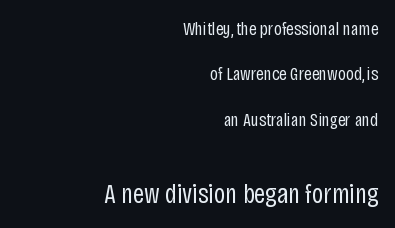
The lower block of text is set noticeably larger than the block above it. Vertical strokes here are truly vertical. These lines stand farther apart than default settings would place them. Looks like regular typesetting: each glyph gets only the width it needs. Reading down the block, your eye finds every line finishing at a fixed right position. Nobody drew a line under any word here.
